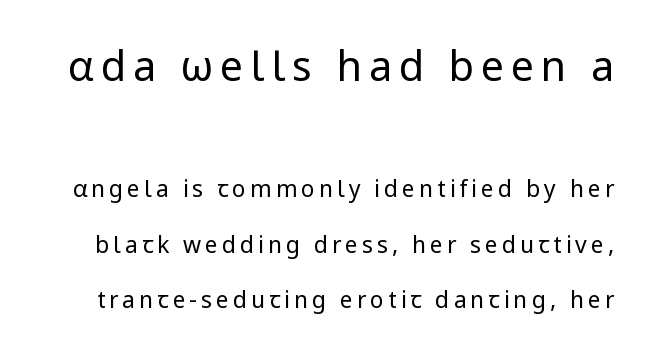
{"serif": "no", "italic": "no", "bold": "no", "weight": "regular", "width": "normal", "stroke_contrast": "low", "x_height": "medium", "monospaced": "no", "underline": "no", "line_spacing": "loose", "line_spacing_ratio": 2.42, "larger_block": "first", "size_ratio": 1.78, "glyph_px": 41}
